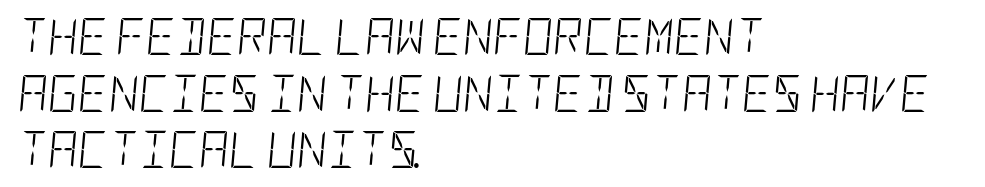
Weight: regular or lighter. A typesetter would mark this as italic. Glyph-to-glyph distance matches everyday printed text. Only glyphs here, with clear space below each row. What's the leading like? Ordinary, nothing unusual. The paragraph shown leans on its left margin.
